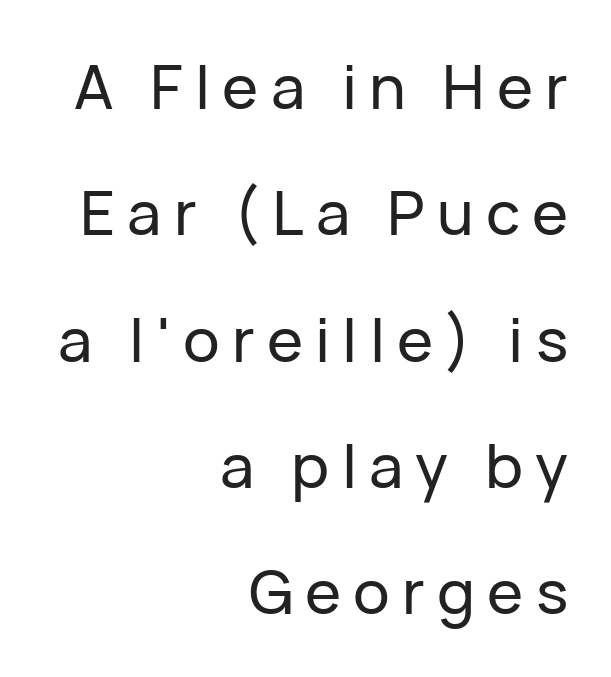
The image shows 61 px sans-serif type, upright; set right-aligned, loose line spacing (2.07x), unusually wide letter spacing (+0.2 em), not underlined; low stroke contrast and a medium x-height.
